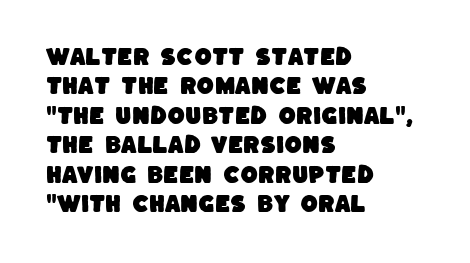
Q: Is the text underlined? A: No.
Q: How is the paragraph aligned? A: Left-aligned.
Q: Is the spacing between letters normal or unusually wide? A: Normal.
Q: Is the spacing between lines tight, normal or loose? A: Normal.
